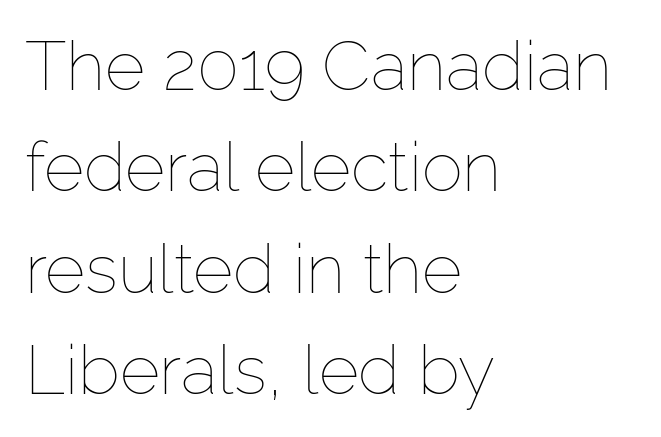
Horizontally, the lines are justified to the leading edge only. The foot of each line stays bare and open. The letterforms sit at book weight or below. Character widths vary here, with narrow letters taking less room than wide ones.
